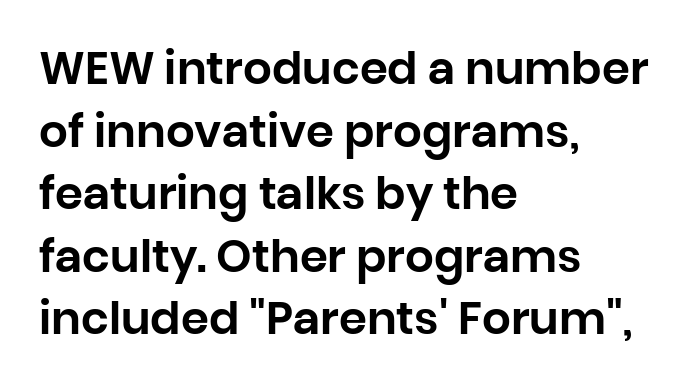
The image shows 45 px sans-serif type, upright; set left-aligned, normal line spacing (1.39x), normal letter spacing, not underlined; low stroke contrast and a large x-height.
